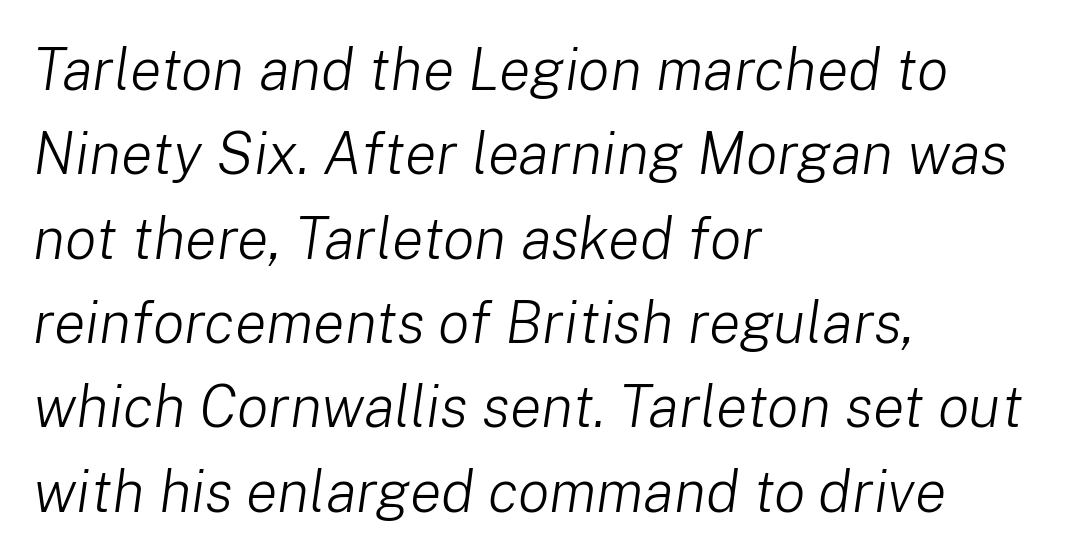
The image shows 59 px light type, italic (leaning right); set left-aligned, normal line spacing (1.43x), normal letter spacing, not underlined; low stroke contrast and a medium x-height.
